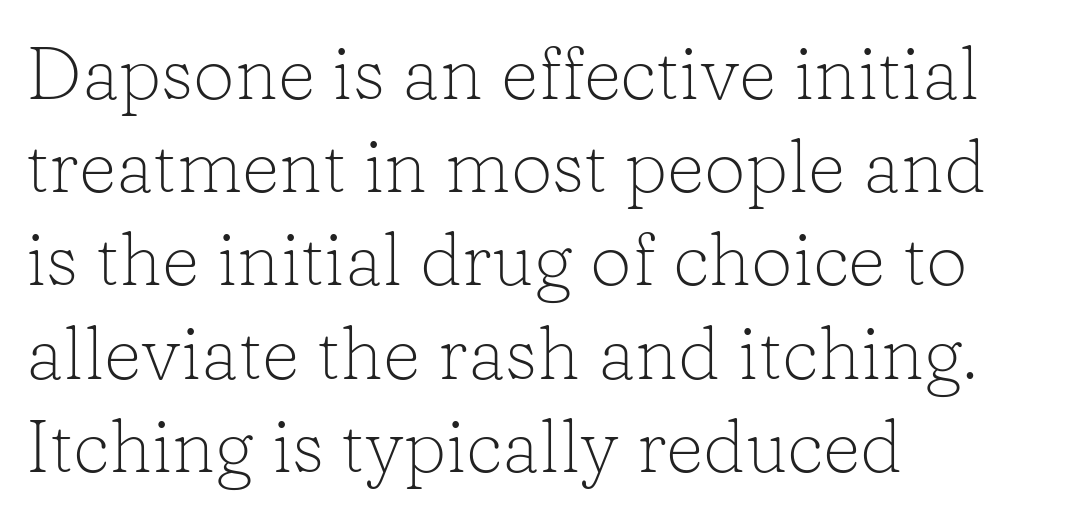
The image shows 74 px light serif type, upright; set left-aligned, normal line spacing (1.26x), normal letter spacing, not underlined; low stroke contrast and a medium x-height.
